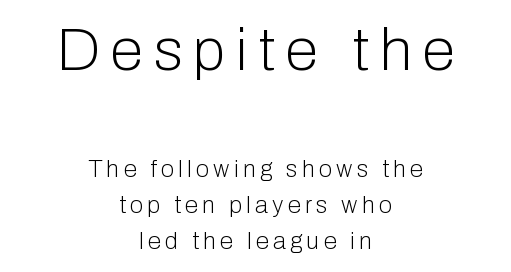
Q: Is the text bold? A: No.
Q: Is the text italic (slanted)? A: No, it is upright.
Q: Is the typeface a serif or a sans-serif typeface? A: Sans-serif.
Q: Is the text underlined? A: No.
Q: How is the paragraph aligned? A: Centered.
Q: Is the spacing between lines tight, normal or loose? A: Normal.
Q: Which block of text is set in a larger size, the first (top) or the second (bottom)? A: The first (top) one.
Q: Width (condensed, normal, or wide)? A: Normal.
Q: Stroke contrast? A: Low.
Q: x-height? A: Medium.
Q: Monospaced? A: No.
